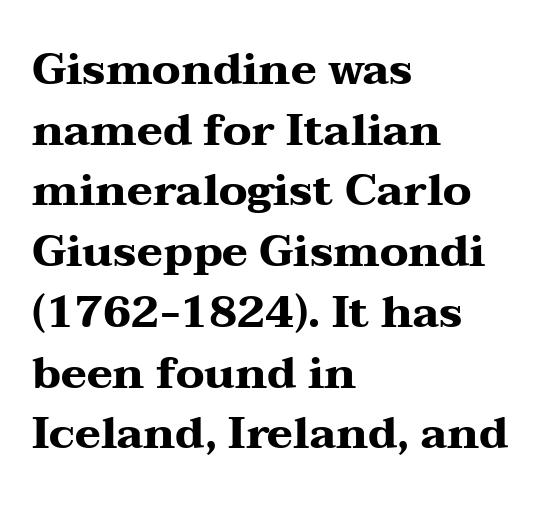
{"serif": "yes", "italic": "no", "bold": "yes", "weight": "heavy", "width": "wide", "stroke_contrast": "medium", "x_height": "medium", "monospaced": "no", "underline": "no", "align": "left", "line_spacing": "normal", "line_spacing_ratio": 1.38, "letter_spacing": "normal", "letter_spacing_em": 0.0, "glyph_px": 44}
